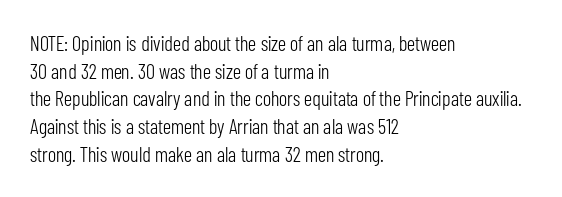
Every stem runs plumb, perpendicular to the baseline. Leftover space on each line is placed entirely after the last word. Check the space under the baseline: it is left empty. This reads as an unemphasized weight, regular at the heaviest. Caption: standard tracking, unaltered.
